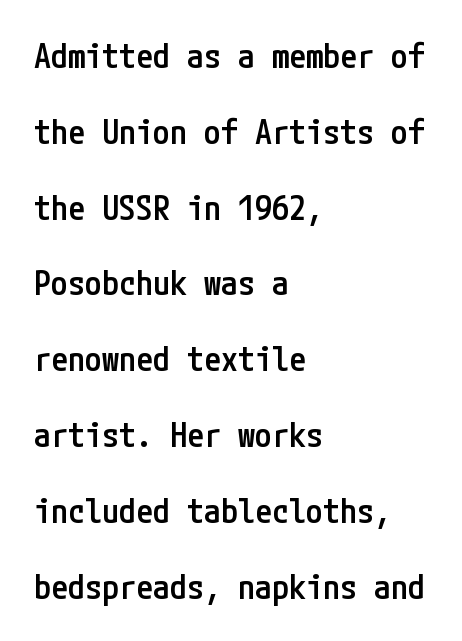
The image shows 34 px semibold, condensed sans-serif type, upright; set left-aligned, loose line spacing (2.23x), normal letter spacing, not underlined; low stroke contrast and a medium x-height.
